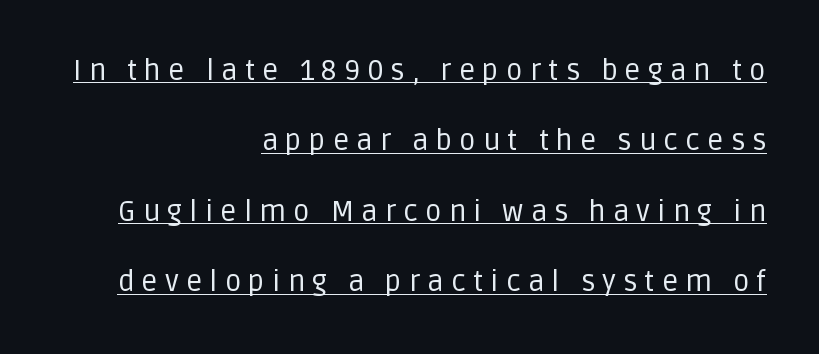
In terms of letterform style, serifs are entirely absent. Honestly, the letter spacing is so wide it's the main thing you notice. Ordinary non-slanted type is in use. Is this a fixed-width face? No — the glyphs have proportional, varying widths. If you drew a ruler down the right edge, every line would touch it. This rendering features underlined lettering.
